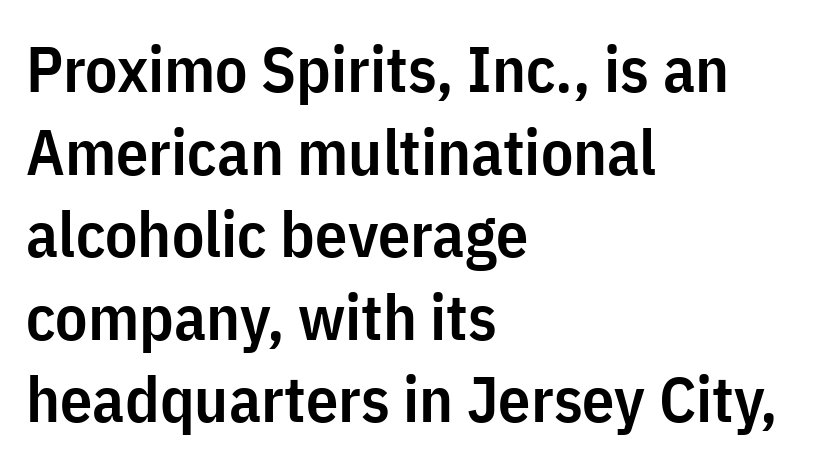
The image shows 64 px semibold, condensed sans-serif type, upright; set left-aligned, normal line spacing (1.29x), normal letter spacing, not underlined; low stroke contrast and a medium x-height.
